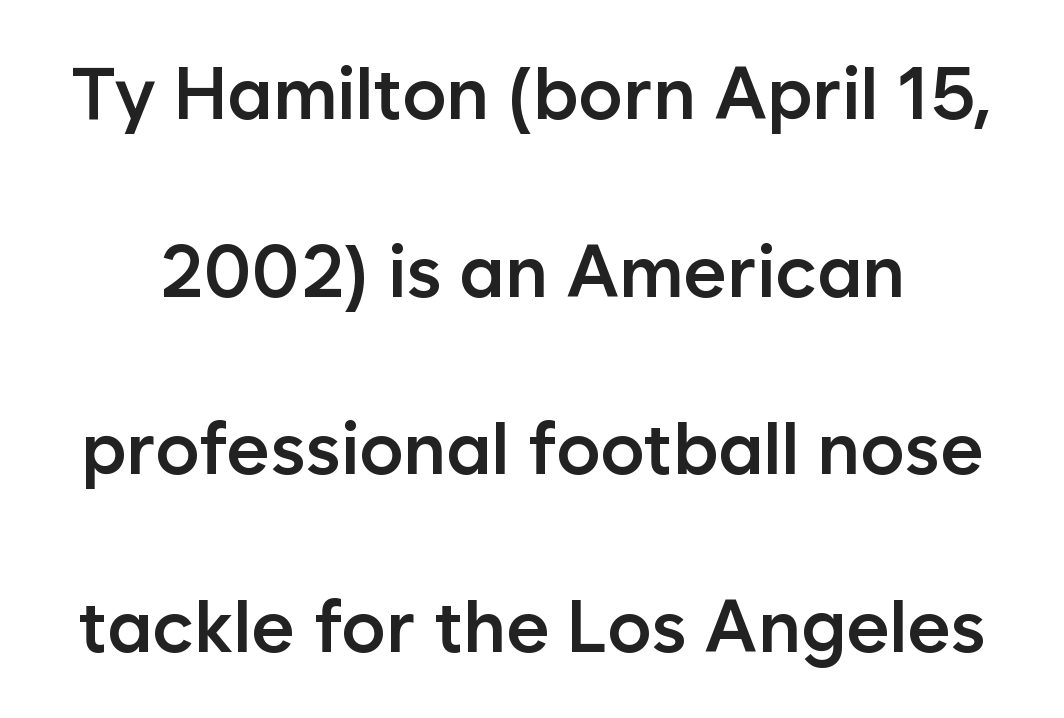
Q: Is the text bold? A: Semi-bold.
Q: Is the text italic (slanted)? A: No, it is upright.
Q: Is the typeface a serif or a sans-serif typeface? A: Sans-serif.
Q: Is the text underlined? A: No.
Q: Is the spacing between letters normal or unusually wide? A: Normal.
Q: Is the spacing between lines tight, normal or loose? A: Loose.
Q: Width (condensed, normal, or wide)? A: Normal.
Q: Stroke contrast? A: Low.
Q: x-height? A: Medium.
Q: Monospaced? A: No.
